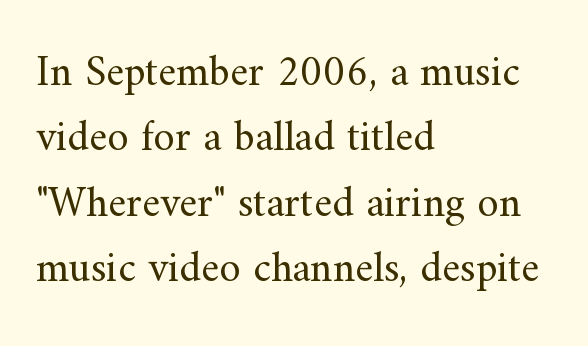
The image shows 43 px regular-weight serif type, upright; set left-aligned, normal line spacing (1.52x), normal letter spacing, not underlined; medium stroke contrast and a small x-height.
